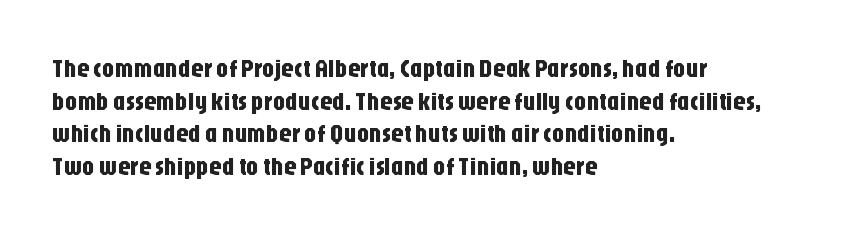
{"italic": "no", "underline": "no", "align": "left", "line_spacing": "normal", "line_spacing_ratio": 1.31, "letter_spacing": "normal", "letter_spacing_em": 0.0, "glyph_px": 25}
